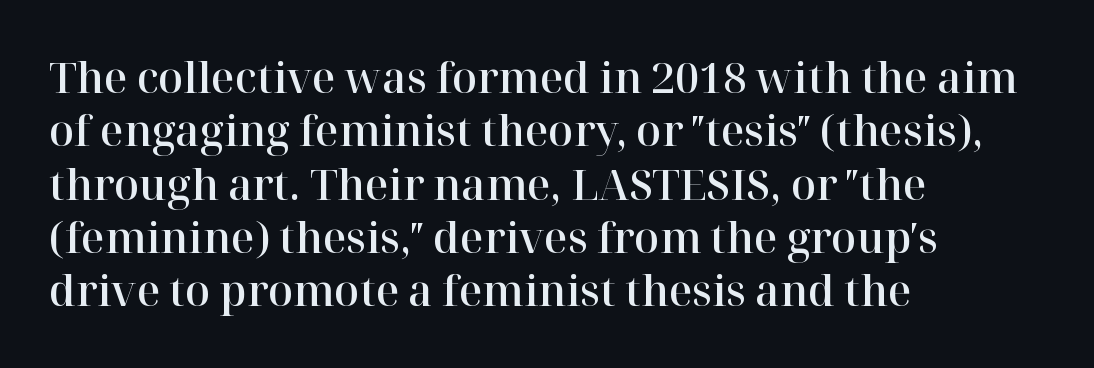
The image shows 41 px serif type, upright; set left-aligned, normal line spacing (1.3x), normal letter spacing, not underlined; high stroke contrast and a medium x-height.
